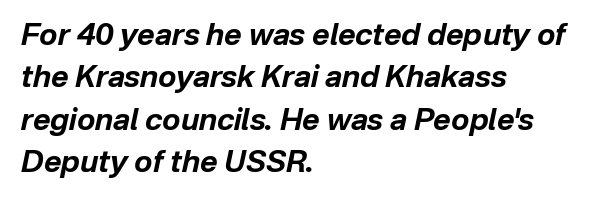
{"italic": "yes", "lean": "right", "slant_degrees": 12, "bold": "yes", "weight": "bold", "width": "normal", "stroke_contrast": "low", "x_height": "medium", "monospaced": "no", "underline": "no", "align": "left", "line_spacing": "normal", "line_spacing_ratio": 1.41, "letter_spacing": "normal", "letter_spacing_em": 0.0, "glyph_px": 30}
